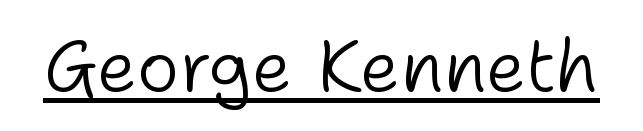
The image shows 73 px light sans-serif type, upright; set normal letter spacing, underlined; low stroke contrast and a medium x-height.
